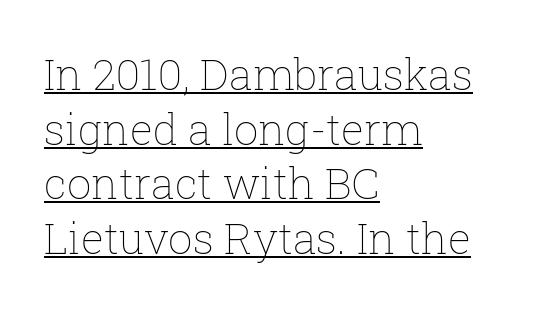
The image shows 43 px thin type, upright; set left-aligned, normal line spacing (1.27x), normal letter spacing, underlined; low stroke contrast and a medium x-height.
